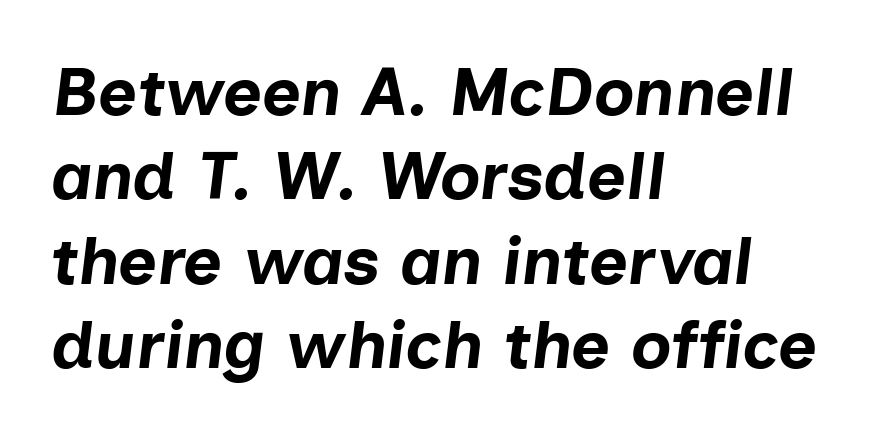
The image shows 67 px bold type, italic (leaning right); set left-aligned, normal line spacing (1.26x), normal letter spacing, not underlined; low stroke contrast and a medium x-height.
